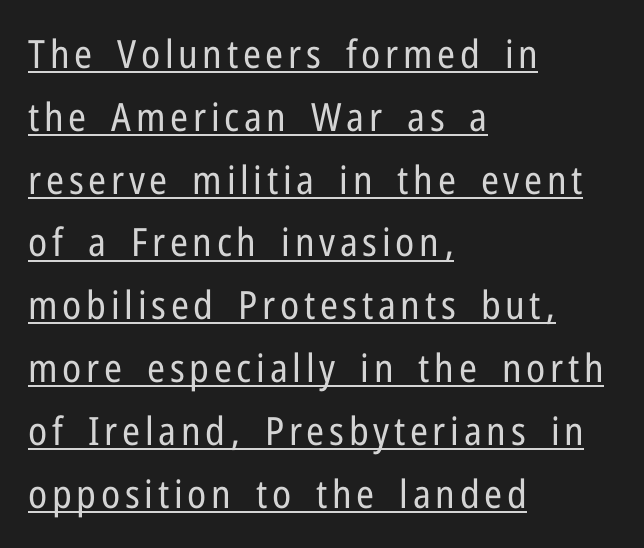
Somebody hit Ctrl+U on this one — the words are underlined. The face used here is a sans, in the tradition of grotesques and geometrics. Horizontal bands of white between lines are of average thickness. Vertical stems look standard width or narrower in stroke. You could not count columns in this text — the font is proportionally spaced.
